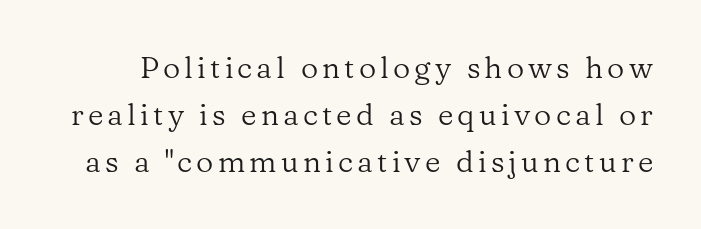
Q: Is the text bold? A: No.
Q: Is the text italic (slanted)? A: No, it is upright.
Q: Is the typeface a serif or a sans-serif typeface? A: Serif.
Q: Is the text underlined? A: No.
Q: Is the spacing between lines tight, normal or loose? A: Normal.
Q: Width (condensed, normal, or wide)? A: Normal.
Q: Stroke contrast? A: Low.
Q: x-height? A: Medium.
Q: Monospaced? A: No.
